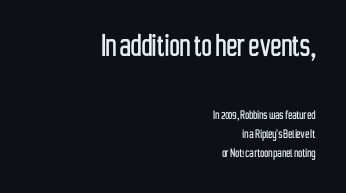
{"serif": "no", "italic": "no", "width": "condensed", "stroke_contrast": "low", "x_height": "medium", "monospaced": "no", "underline": "no", "align": "right", "line_spacing": "normal", "line_spacing_ratio": 1.36, "letter_spacing": "normal", "letter_spacing_em": 0.0, "larger_block": "first", "size_ratio": 2.57, "glyph_px": 36}
